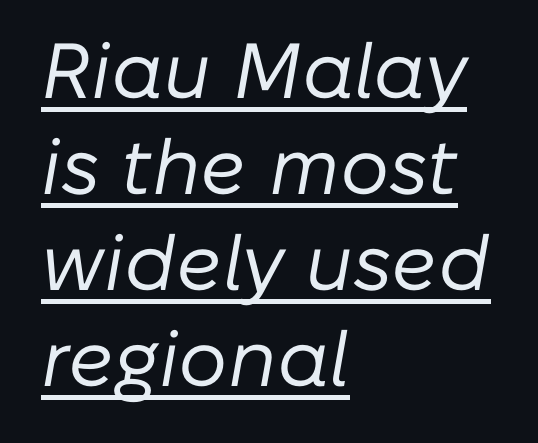
{"italic": "yes", "lean": "right", "slant_degrees": 10, "bold": "no", "weight": "regular", "width": "normal", "stroke_contrast": "low", "x_height": "medium", "monospaced": "no", "underline": "yes", "align": "left", "line_spacing_ratio": 1.23, "letter_spacing": "normal", "letter_spacing_em": 0.0, "glyph_px": 78}
